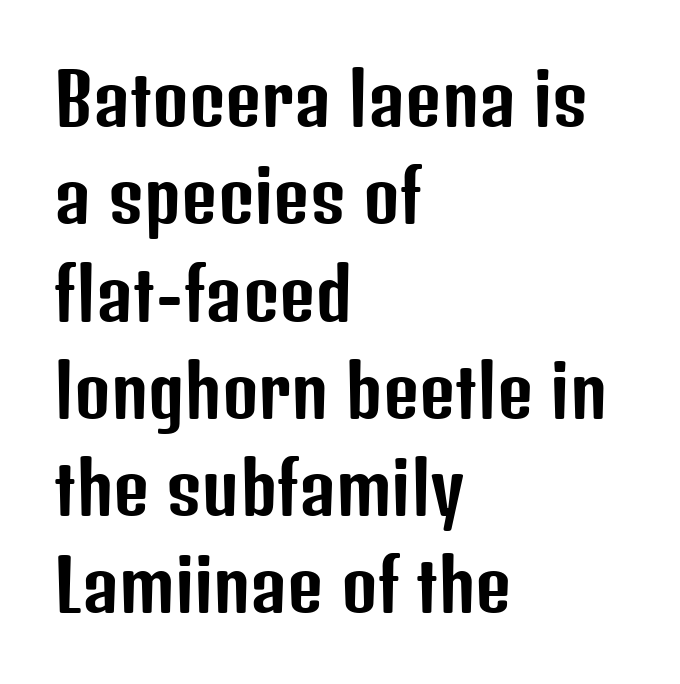
The image shows 70 px condensed sans-serif type, upright; set left-aligned, normal line spacing (1.39x), normal letter spacing, not underlined; low stroke contrast and a medium x-height.
